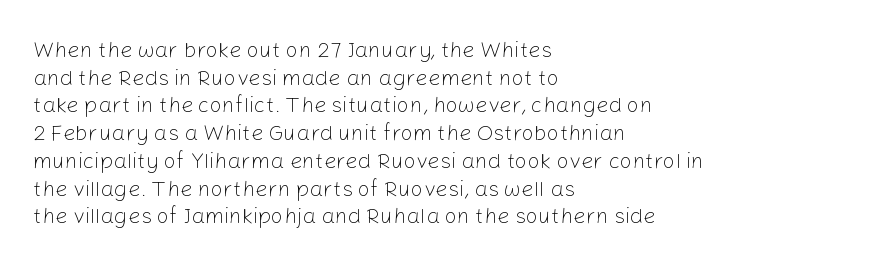
{"italic": "no", "bold": "no", "underline": "no", "align": "left", "line_spacing": "normal", "line_spacing_ratio": 1.26, "letter_spacing": "normal", "letter_spacing_em": 0.0, "glyph_px": 22}
